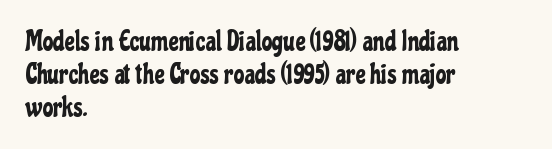
No extra tracking has been applied to these lines. Check the space under the baseline: it is left empty. The font's upright variant was chosen for this text. Casual observation: everything's shoved over to the left.
